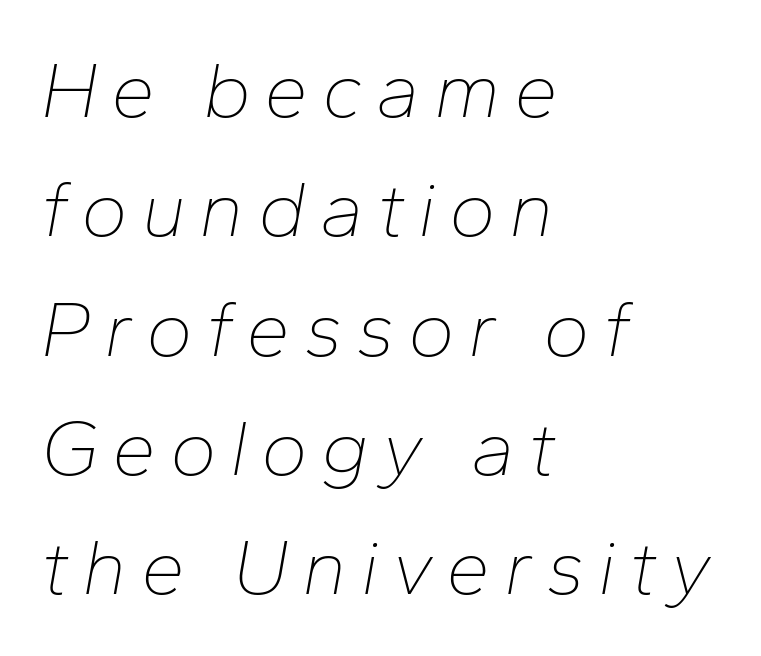
The image shows 79 px thin type, italic (leaning right); set left-aligned, normal line spacing (1.51x), not underlined; low stroke contrast and a medium x-height.
